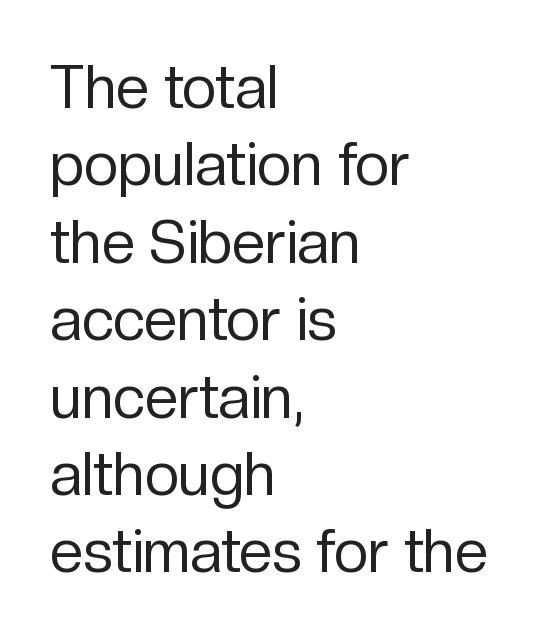
Q: Is the text bold? A: No.
Q: Is the text italic (slanted)? A: No, it is upright.
Q: Is the typeface a serif or a sans-serif typeface? A: Sans-serif.
Q: Is the text underlined? A: No.
Q: How is the paragraph aligned? A: Left-aligned.
Q: Is the spacing between letters normal or unusually wide? A: Normal.
Q: Is the spacing between lines tight, normal or loose? A: Normal.
Q: Width (condensed, normal, or wide)? A: Normal.
Q: Stroke contrast? A: Low.
Q: x-height? A: Medium.
Q: Monospaced? A: No.
